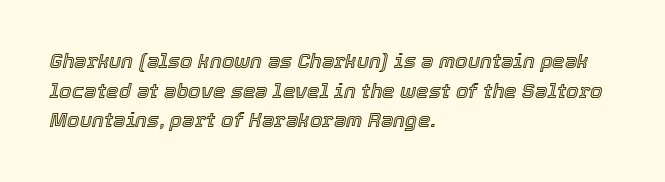
Q: Is the text italic (slanted)? A: Yes, it leans right by about 12 degrees.
Q: Is the text underlined? A: No.
Q: How is the paragraph aligned? A: Left-aligned.
Q: Is the spacing between letters normal or unusually wide? A: Normal.
Q: Is the spacing between lines tight, normal or loose? A: Normal.
